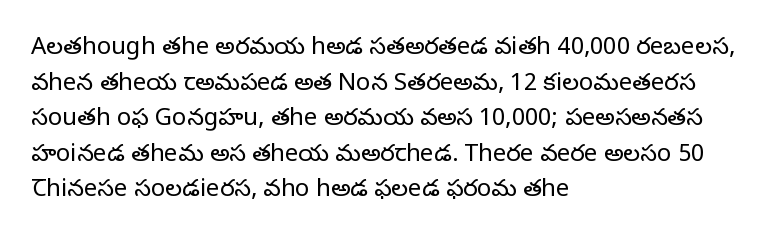
The image shows 24 px text type, upright; set left-aligned, normal line spacing (1.48x), normal letter spacing, not underlined.
